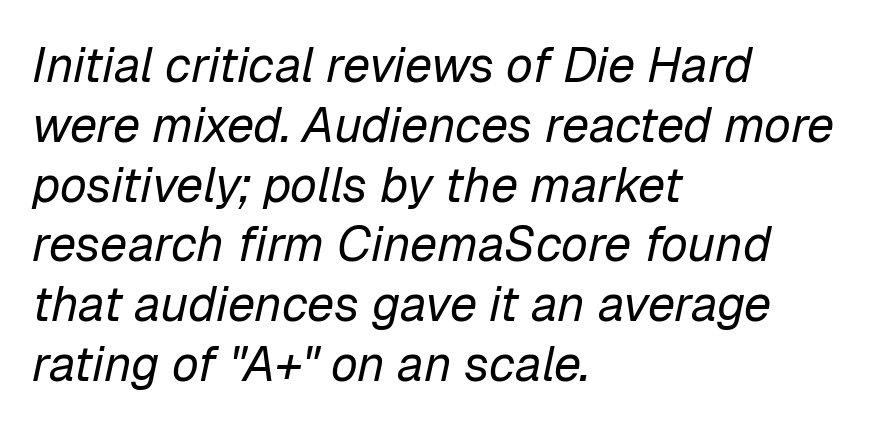
{"italic": "yes", "lean": "right", "slant_degrees": 12, "bold": "no", "weight": "regular", "width": "normal", "stroke_contrast": "low", "x_height": "medium", "monospaced": "no", "underline": "no", "align": "left", "line_spacing_ratio": 1.22, "letter_spacing": "normal", "letter_spacing_em": 0.0, "glyph_px": 49}
